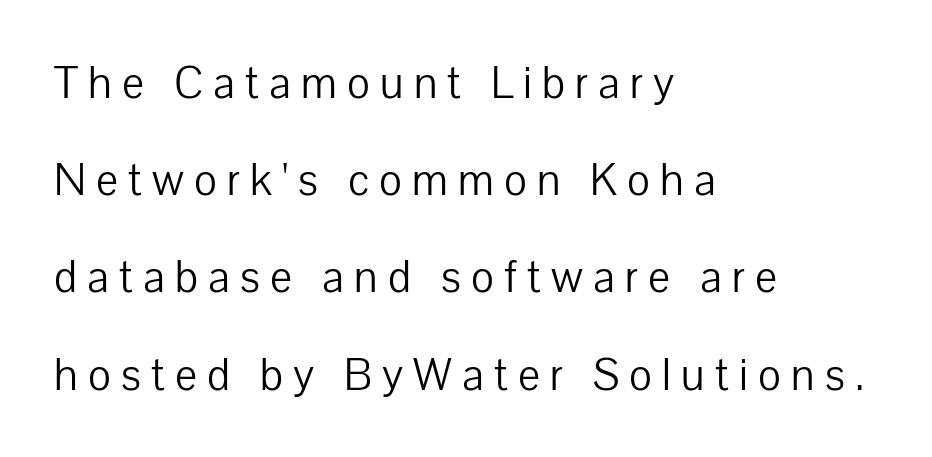
{"serif": "no", "italic": "no", "bold": "no", "weight": "light", "width": "normal", "stroke_contrast": "low", "x_height": "medium", "monospaced": "no", "underline": "no", "align": "left", "line_spacing": "loose", "line_spacing_ratio": 2.21, "letter_spacing": "wide", "letter_spacing_em": 0.23, "glyph_px": 44}
